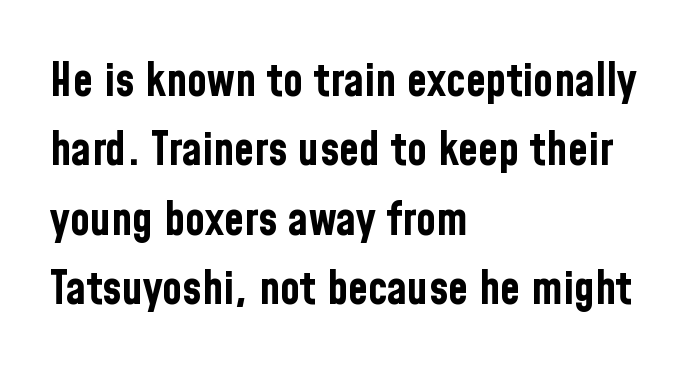
Grotesque or geometric, the face here clearly has no serifs. This sample is left-justified, so line endings fall wherever the words run out. Underlining? Definitely not there. These lines carry a lot of weight — the face is fully bold. The passage shown stacks its lines at a standard gap.
